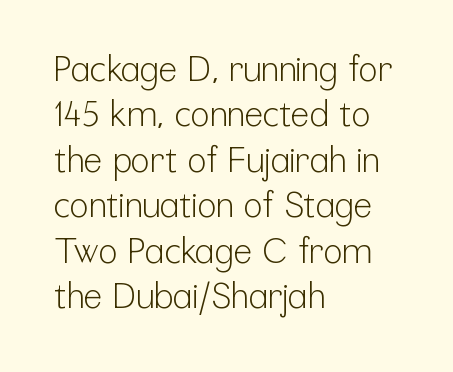
{"serif": "no", "italic": "no", "bold": "no", "weight": "light", "width": "condensed", "stroke_contrast": "low", "x_height": "medium", "monospaced": "no", "underline": "no", "align": "left", "line_spacing": "normal", "line_spacing_ratio": 1.3, "letter_spacing": "normal", "letter_spacing_em": 0.0, "glyph_px": 35}
